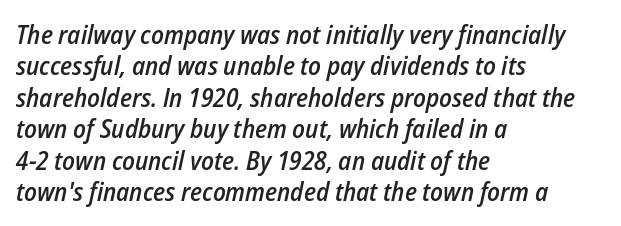
{"italic": "yes", "lean": "right", "slant_degrees": 12, "bold": "semi", "underline": "no", "align": "left", "line_spacing_ratio": 1.21, "letter_spacing": "normal", "letter_spacing_em": 0.0, "glyph_px": 26}
